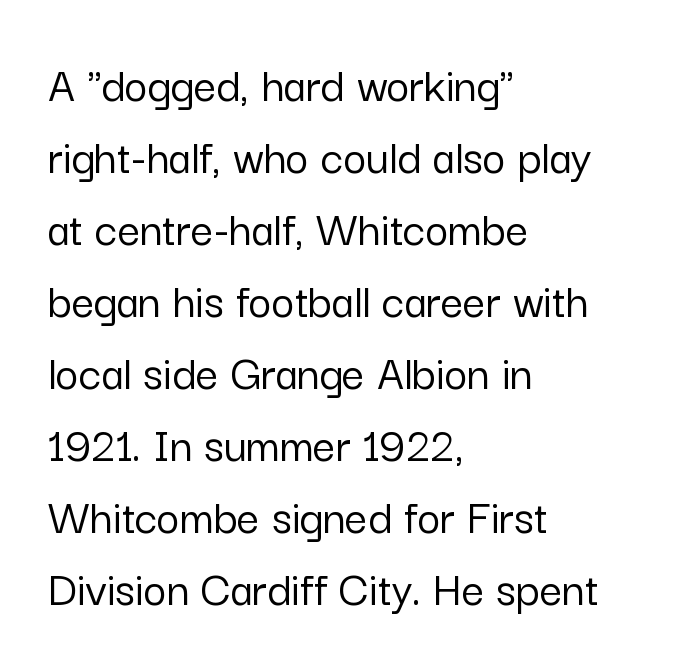
The image shows 50 px sans-serif type, upright; set left-aligned, normal line spacing (1.44x), normal letter spacing, not underlined; low stroke contrast and a medium x-height.
